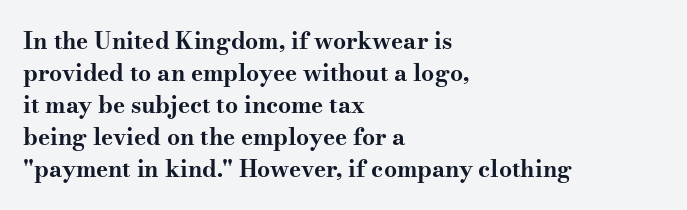
The image shows 23 px bold type, upright; set left-aligned, normal line spacing (1.39x), normal letter spacing, not underlined.
